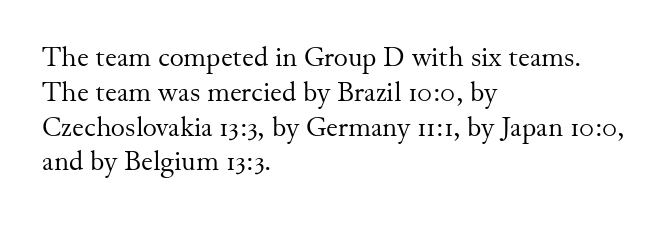
Q: Is the text bold? A: No.
Q: Is the text italic (slanted)? A: No, it is upright.
Q: Is the text underlined? A: No.
Q: How is the paragraph aligned? A: Left-aligned.
Q: Is the spacing between letters normal or unusually wide? A: Normal.
Q: Is the spacing between lines tight, normal or loose? A: Normal.
